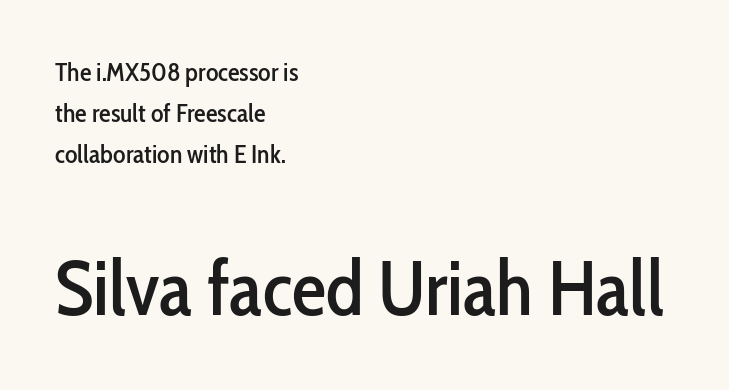
Q: Is the text italic (slanted)? A: No, it is upright.
Q: Is the typeface a serif or a sans-serif typeface? A: Sans-serif.
Q: Is the text underlined? A: No.
Q: How is the paragraph aligned? A: Left-aligned.
Q: Is the spacing between letters normal or unusually wide? A: Normal.
Q: Is the spacing between lines tight, normal or loose? A: Normal.
Q: Which block of text is set in a larger size, the first (top) or the second (bottom)? A: The second (bottom) one.
Q: Width (condensed, normal, or wide)? A: Condensed.
Q: Stroke contrast? A: Low.
Q: x-height? A: Medium.
Q: Monospaced? A: No.
